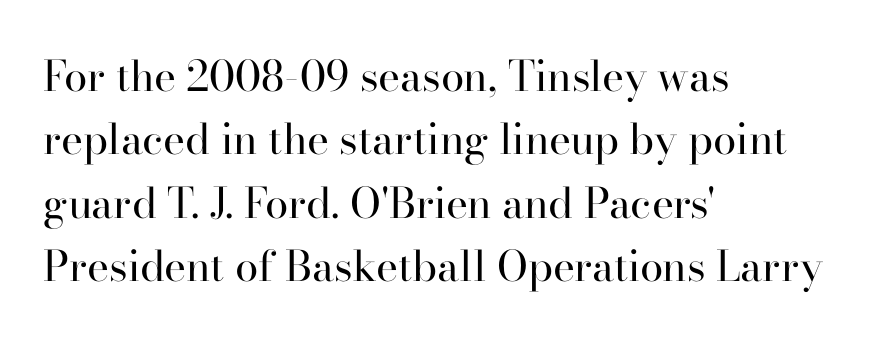
The image shows 42 px regular-weight serif type, upright; set left-aligned, normal line spacing (1.51x), normal letter spacing, not underlined; high stroke contrast and a small x-height.
